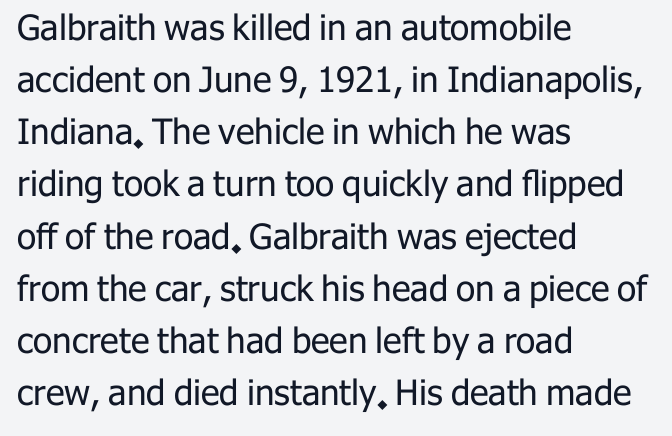
Q: Is the text bold? A: No.
Q: Is the text italic (slanted)? A: No, it is upright.
Q: Is the typeface a serif or a sans-serif typeface? A: Sans-serif.
Q: Is the text underlined? A: No.
Q: How is the paragraph aligned? A: Left-aligned.
Q: Is the spacing between letters normal or unusually wide? A: Normal.
Q: Is the spacing between lines tight, normal or loose? A: Normal.
Q: Width (condensed, normal, or wide)? A: Normal.
Q: Stroke contrast? A: Low.
Q: x-height? A: Medium.
Q: Monospaced? A: No.
